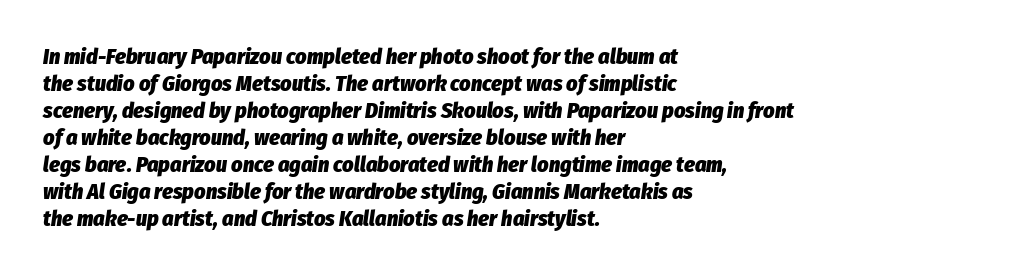
{"italic": "yes", "lean": "right", "slant_degrees": 8, "bold": "yes", "underline": "no", "align": "left", "line_spacing_ratio": 1.23, "letter_spacing": "normal", "letter_spacing_em": 0.0, "glyph_px": 22}
